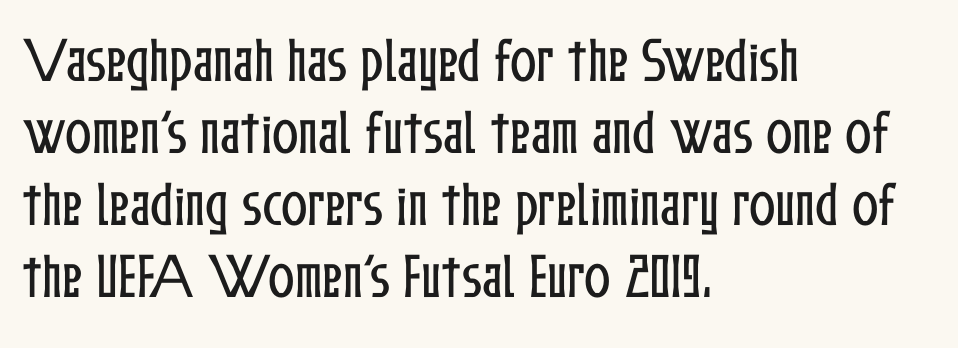
Q: Is the text italic (slanted)? A: No, it is upright.
Q: Is the text underlined? A: No.
Q: How is the paragraph aligned? A: Left-aligned.
Q: Is the spacing between letters normal or unusually wide? A: Normal.
Q: Is the spacing between lines tight, normal or loose? A: Normal.
Q: Width (condensed, normal, or wide)? A: Condensed.
Q: Stroke contrast? A: Low.
Q: x-height? A: Medium.
Q: Monospaced? A: No.
